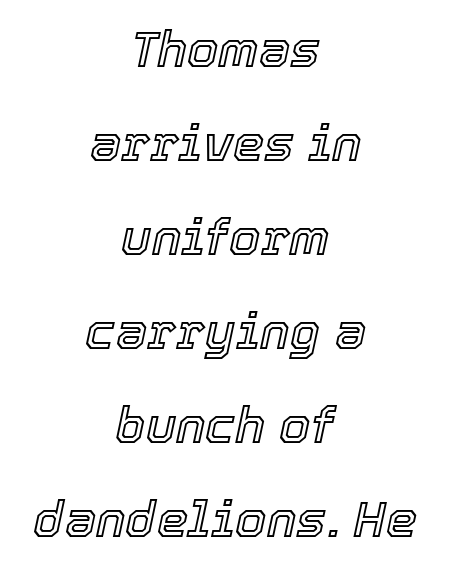
{"italic": "yes", "lean": "right", "slant_degrees": 12, "width": "normal", "x_height": "medium", "monospaced": "no", "underline": "no", "align": "center", "line_spacing_ratio": 1.88, "letter_spacing": "normal", "letter_spacing_em": 0.0, "glyph_px": 50}
